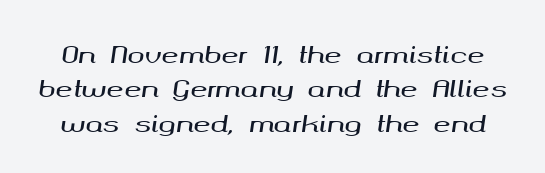
The letters are slanted; this is an italic face. Each row of text sits above clean, open space. Glyph-to-glyph distance matches everyday printed text. Is there much room between lines? A standard amount, neither cramped nor airy.
